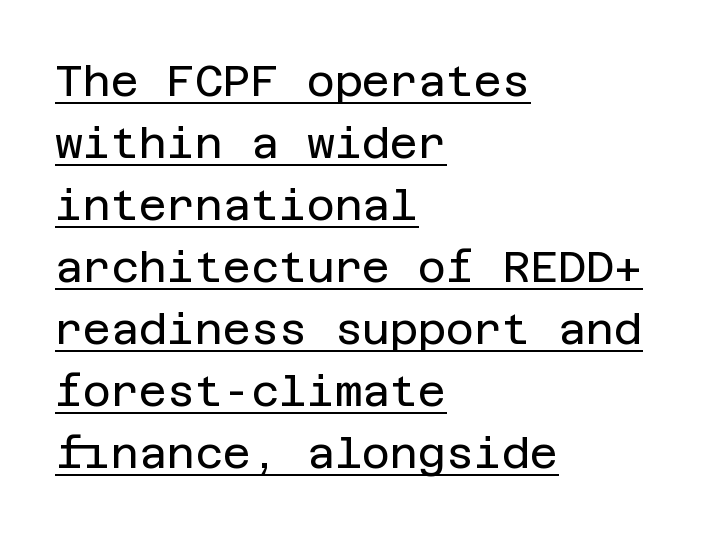
Q: Is the text bold? A: No.
Q: Is the text italic (slanted)? A: No, it is upright.
Q: Is the typeface a serif or a sans-serif typeface? A: Sans-serif.
Q: Is the text underlined? A: Yes.
Q: How is the paragraph aligned? A: Left-aligned.
Q: Is the spacing between letters normal or unusually wide? A: Normal.
Q: Is the spacing between lines tight, normal or loose? A: Normal.
Q: Width (condensed, normal, or wide)? A: Normal.
Q: Stroke contrast? A: Low.
Q: x-height? A: Large.
